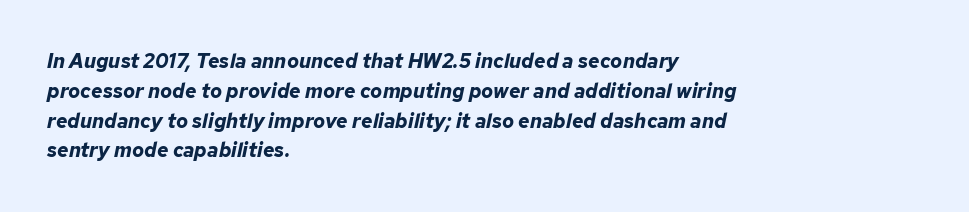
Words appear dense and cohesive because spacing is normal. Anything drawn beneath the words? Only blank space. Regular leading. Students, this is bold: see how much ink each stroke carries.
